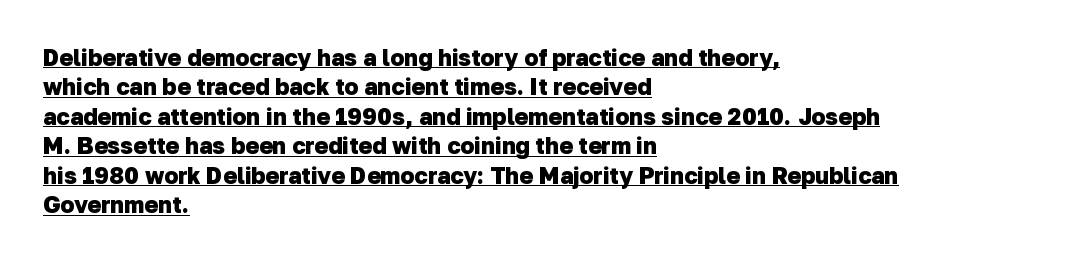
{"bold": "yes", "underline": "yes", "align": "left", "line_spacing": "normal", "line_spacing_ratio": 1.28, "letter_spacing": "normal", "letter_spacing_em": 0.0, "glyph_px": 23}
